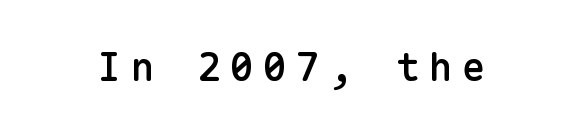
I'd describe the lettering as semibold — firm but not a full bold. The space directly below the letters is spotless. Nope, no serifs anywhere on these letters. Nope, not italic — everything's standing straight. Here the designer chose a console-style face with uniform glyph widths. Letter spacing: wide.
